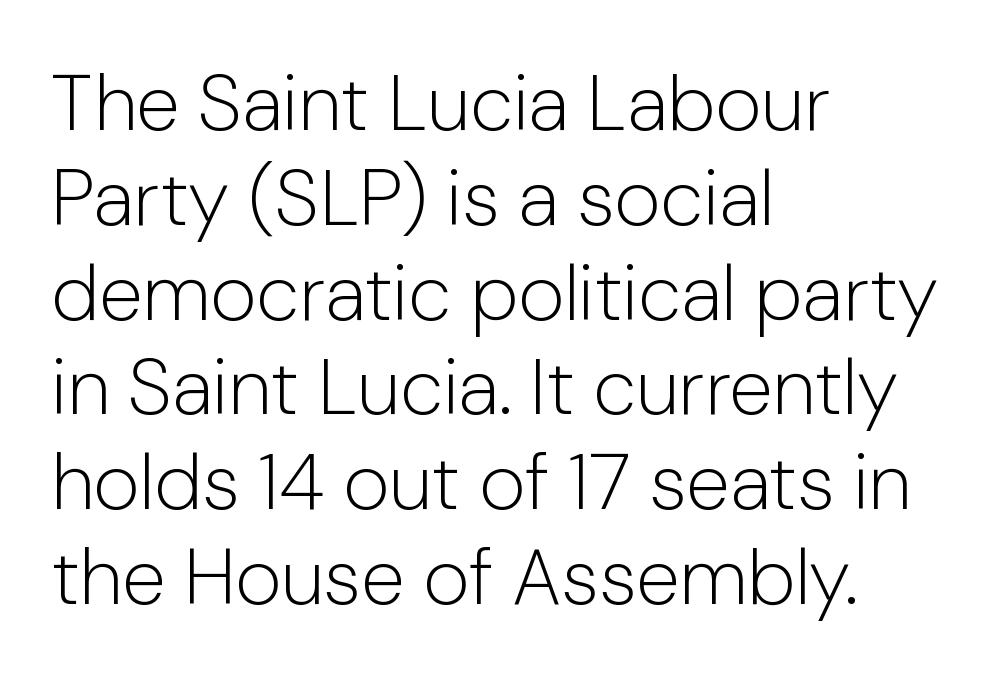
The image shows 79 px light sans-serif type, upright; set left-aligned, line spacing 1.2x, normal letter spacing, not underlined; low stroke contrast and a medium x-height.
